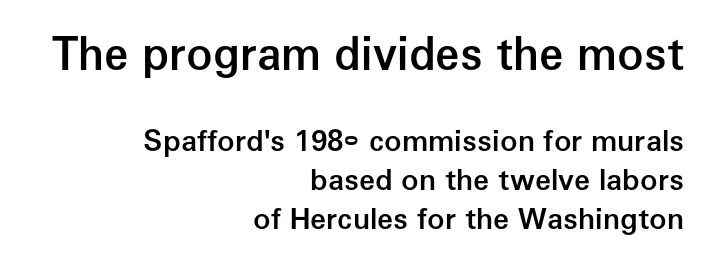
Q: Is the text bold? A: Semi-bold.
Q: Is the text italic (slanted)? A: No, it is upright.
Q: Is the typeface a serif or a sans-serif typeface? A: Sans-serif.
Q: Is the text underlined? A: No.
Q: How is the paragraph aligned? A: Right-aligned.
Q: Is the spacing between letters normal or unusually wide? A: Normal.
Q: Is the spacing between lines tight, normal or loose? A: Normal.
Q: Which block of text is set in a larger size, the first (top) or the second (bottom)? A: The first (top) one.
Q: Width (condensed, normal, or wide)? A: Normal.
Q: Stroke contrast? A: Low.
Q: x-height? A: Medium.
Q: Monospaced? A: No.
